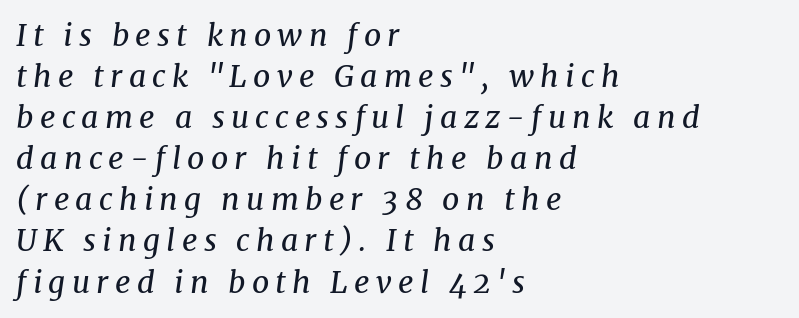
Q: Is the text bold? A: No.
Q: Is the text italic (slanted)? A: Yes, it leans right by about 8 degrees.
Q: Is the typeface a serif or a sans-serif typeface? A: Serif.
Q: Is the text underlined? A: No.
Q: How is the paragraph aligned? A: Left-aligned.
Q: Is the spacing between letters normal or unusually wide? A: Unusually wide.
Q: Is the spacing between lines tight, normal or loose? A: Normal.
Q: Width (condensed, normal, or wide)? A: Normal.
Q: Stroke contrast? A: Medium.
Q: x-height? A: Medium.
Q: Monospaced? A: No.
